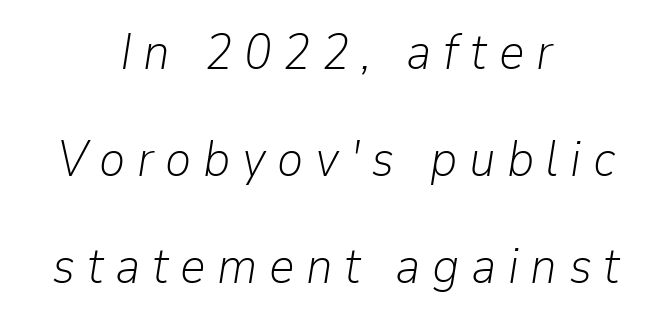
The image shows 50 px light type, italic (leaning right); set centered, loose line spacing (2.14x), unusually wide letter spacing (+0.23 em), not underlined; low stroke contrast and a medium x-height.
